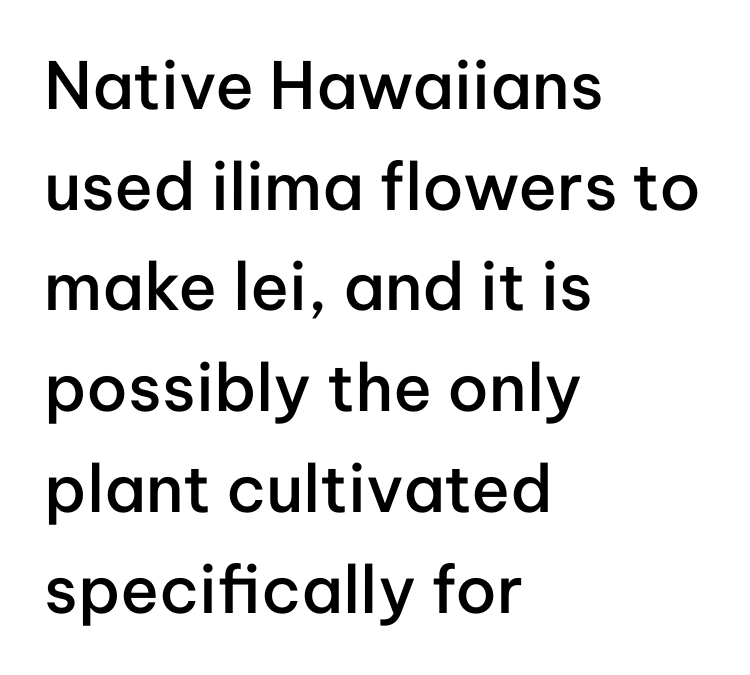
Students, note that the glyphs here touch the page at normal intervals. Horizontally, the lines are justified to the leading edge only. The glyphs are unaccompanied by any horizontal stroke below them. In terms of weight, the rendering is demibold, just under bold.
